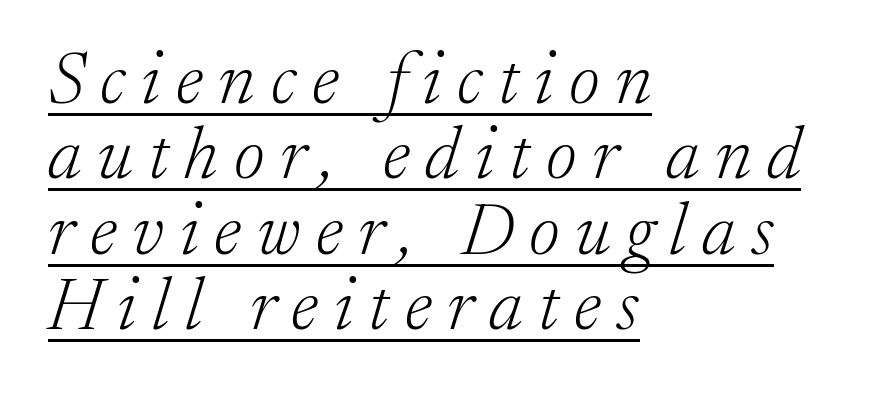
{"serif": "yes", "italic": "yes", "lean": "right", "slant_degrees": 17, "bold": "no", "weight": "light", "width": "normal", "stroke_contrast": "low", "x_height": "medium", "monospaced": "no", "underline": "yes", "align": "left", "line_spacing": "tight", "line_spacing_ratio": 1.02, "letter_spacing": "wide", "letter_spacing_em": 0.21, "glyph_px": 74}
